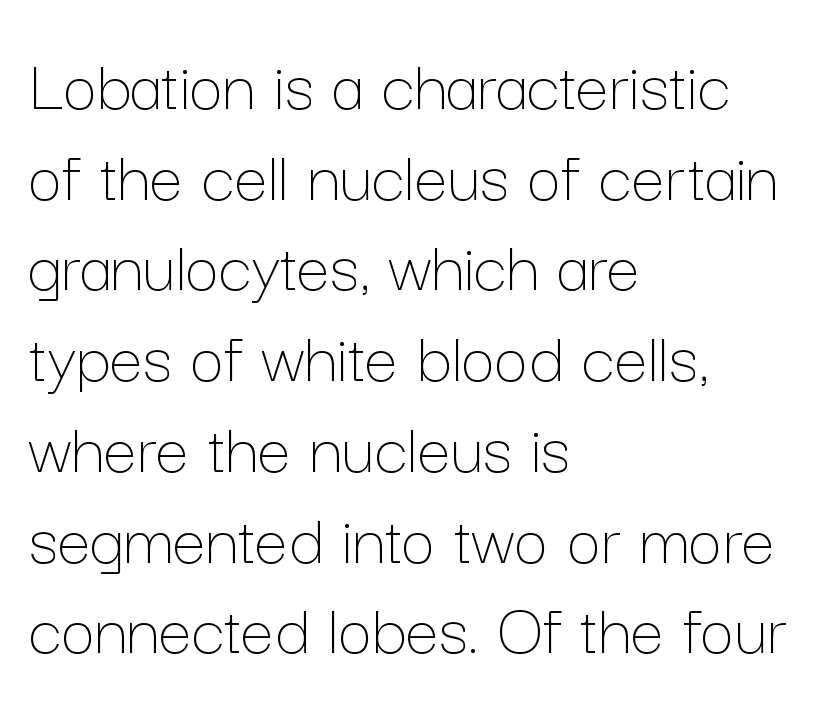
In terms of letterspacing, this is plain default setting. The typography opts for an upright posture over an oblique one. Note the varied advance widths — an 'i' is clearly narrower than an 'm'. This is not heavy type; no bold has been used.
